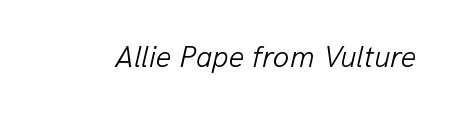
Each word holds together tightly as a unit, with standard inter-letter gaps. Unmarked baselines from the first word to the last. Character widths vary here, with narrow letters taking less room than wide ones. The text carries the slant typical of an italic or oblique font. Compared with a typical body face, this is equally light or lighter still.
